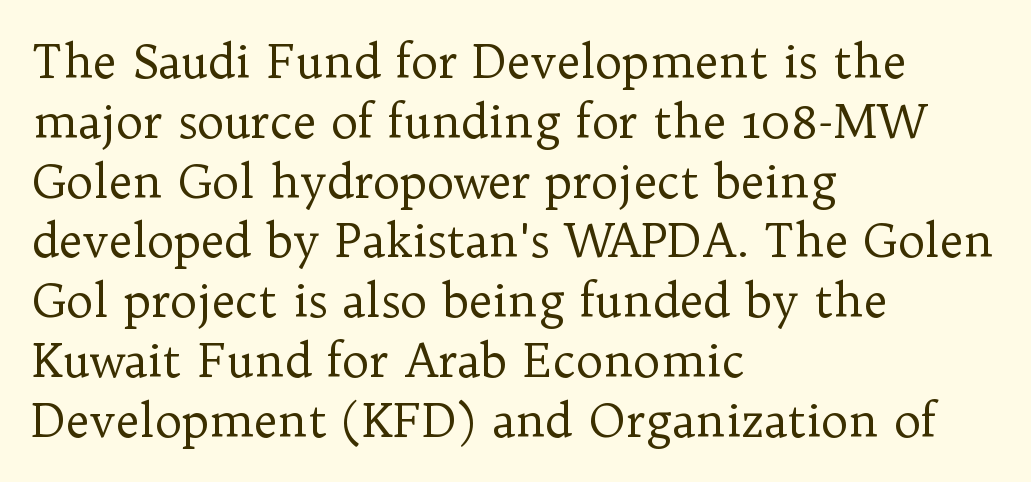
The image shows 46 px regular-weight serif type, upright; set left-aligned, normal line spacing (1.3x), normal letter spacing, not underlined; low stroke contrast and a medium x-height.
